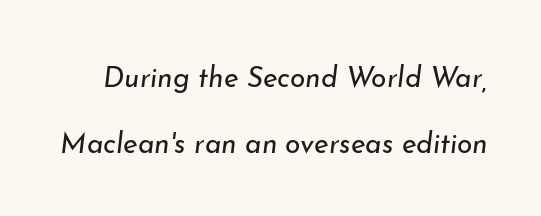
Q: Is the text bold? A: No.
Q: Is the text italic (slanted)? A: Yes, it leans right by about 7 degrees.
Q: Is the text underlined? A: No.
Q: Is the spacing between letters normal or unusually wide? A: Normal.
Q: Is the spacing between lines tight, normal or loose? A: Loose.
Q: Width (condensed, normal, or wide)? A: Normal.
Q: Stroke contrast? A: Low.
Q: x-height? A: Small.
Q: Monospaced? A: No.
